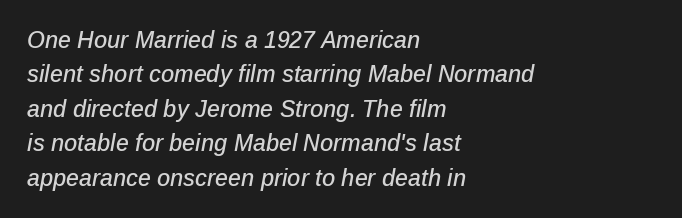
Q: Is the text italic (slanted)? A: Yes, it leans right by about 12 degrees.
Q: Is the text underlined? A: No.
Q: How is the paragraph aligned? A: Left-aligned.
Q: Is the spacing between letters normal or unusually wide? A: Normal.
Q: Is the spacing between lines tight, normal or loose? A: Normal.
